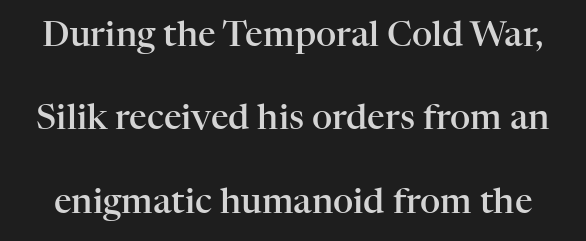
Look at the stroke-to-counter ratio: somewhat heavy, a semibold. Vertical spacing — loose. Honestly, the letter spacing is just normal — you wouldn't notice it. Underlining? Definitely not there. Is this a fixed-width face? No — the glyphs have proportional, varying widths. The type family on display is of the serif kind.
